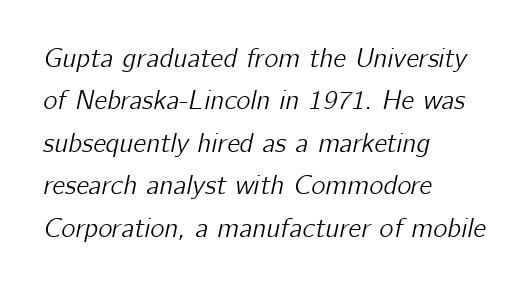
The image shows 27 px text type, italic (leaning right); set left-aligned, normal line spacing (1.57x), normal letter spacing, not underlined.
